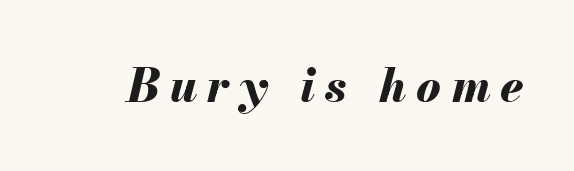
Students, note that the glyphs here are deliberately spaced far apart. In terms of posture, this sample is oblique. Stroke thickness is high; the sample reads as a true bold. Words float on clear page, feet unadorned.
